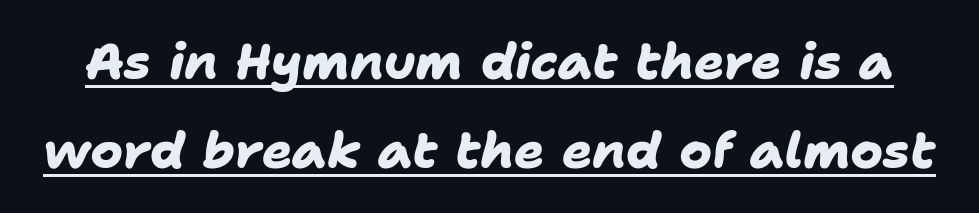
Q: Is the text bold? A: Yes.
Q: Is the typeface a serif or a sans-serif typeface? A: Sans-serif.
Q: Is the text underlined? A: Yes.
Q: Is the spacing between letters normal or unusually wide? A: Normal.
Q: Width (condensed, normal, or wide)? A: Normal.
Q: Stroke contrast? A: Low.
Q: x-height? A: Medium.
Q: Monospaced? A: No.
